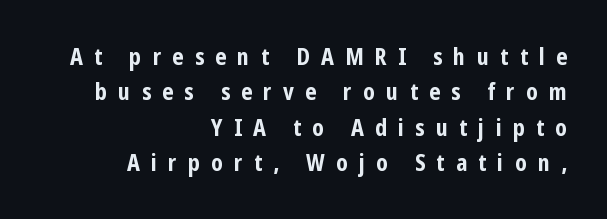
{"italic": "no", "bold": "yes", "underline": "no", "align": "right", "line_spacing": "normal", "line_spacing_ratio": 1.54, "letter_spacing": "wide", "letter_spacing_em": 0.49, "glyph_px": 23}
